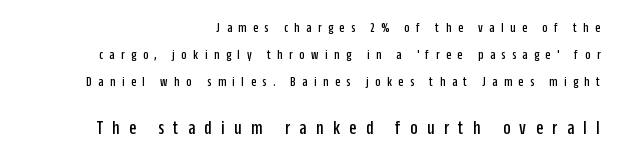
The lower block of text is set noticeably larger than the block above it. The block of text is sparse from top to bottom, with ample space between rows. Which margin do the lines hug? The right one — the left edge is uneven. Words appear elongated and porous because spacing is wide.
